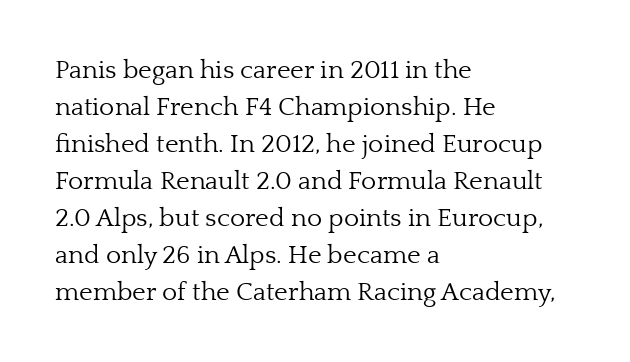
{"italic": "no", "bold": "no", "underline": "no", "align": "left", "line_spacing": "normal", "line_spacing_ratio": 1.42, "letter_spacing": "normal", "letter_spacing_em": 0.0, "glyph_px": 26}
